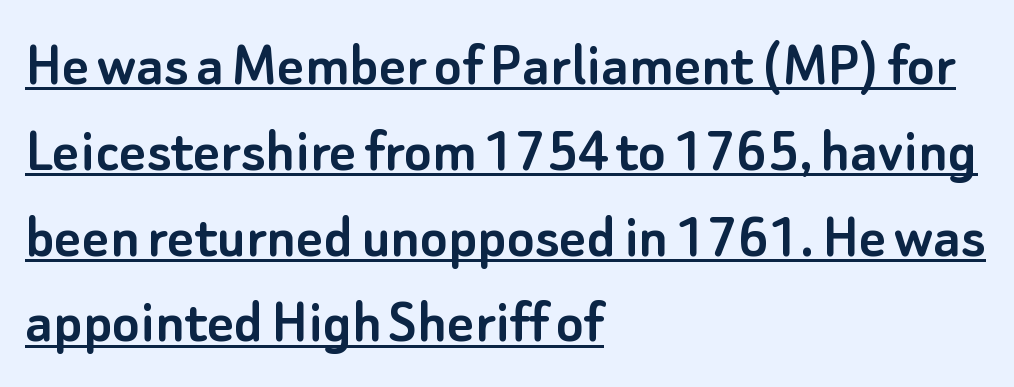
Check the space under the baseline: a stroke is drawn there. Characters remain perfectly vertical along every line. In terms of leading, this rendering sits right in the middle. The typesetter chose a ragged-right arrangement here. Do the characters align in a grid? No, the font is proportional.
